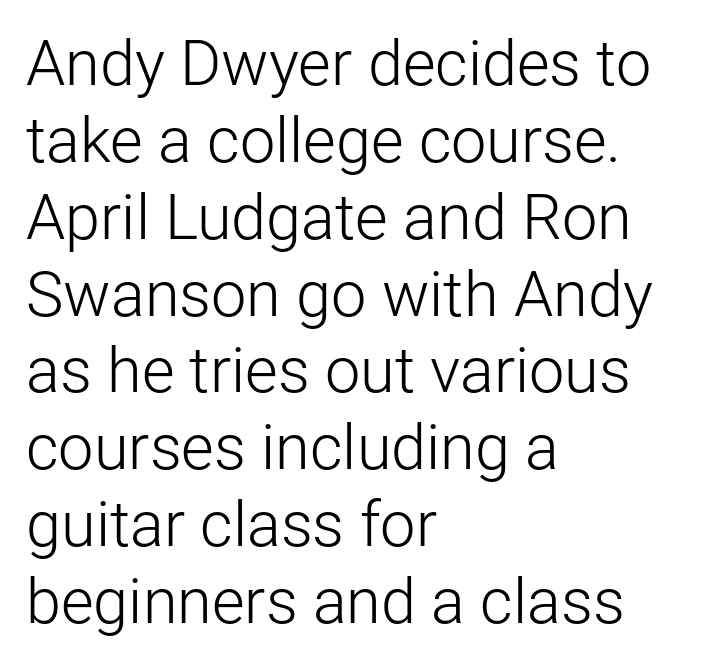
Every row of glyphs begins at an identical x-position on the left. The passage shown is not underscored anywhere. In terms of posture, this sample is upright. Note: no serifs on the glyphs. Think of a printed novel: that variable character pitch is what you see here. The type is set solid horizontally, with unmodified tracking.
